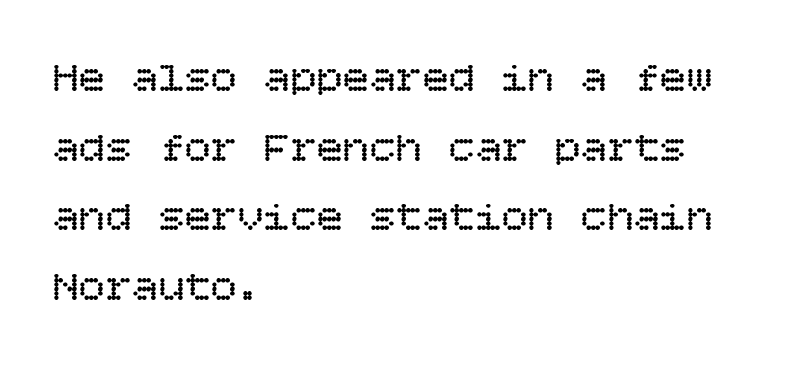
Q: Is the text bold? A: No.
Q: Is the text italic (slanted)? A: No, it is upright.
Q: Is the text underlined? A: No.
Q: How is the paragraph aligned? A: Left-aligned.
Q: Is the spacing between letters normal or unusually wide? A: Normal.
Q: Is the spacing between lines tight, normal or loose? A: Normal.
Q: Width (condensed, normal, or wide)? A: Normal.
Q: Stroke contrast? A: Low.
Q: x-height? A: Large.
